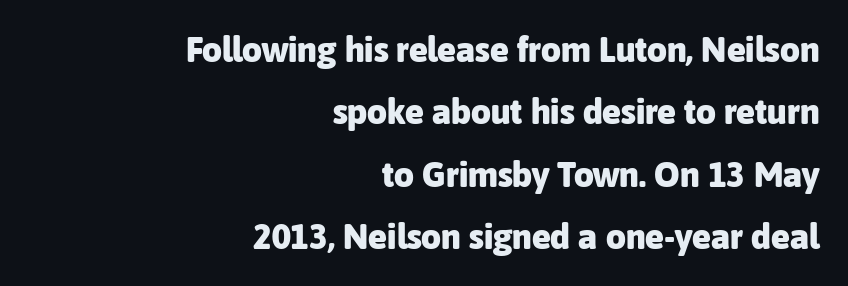
Q: Is the text bold? A: Yes.
Q: Is the text italic (slanted)? A: No, it is upright.
Q: Is the typeface a serif or a sans-serif typeface? A: Sans-serif.
Q: Is the text underlined? A: No.
Q: How is the paragraph aligned? A: Right-aligned.
Q: Is the spacing between letters normal or unusually wide? A: Normal.
Q: Width (condensed, normal, or wide)? A: Normal.
Q: Stroke contrast? A: Low.
Q: x-height? A: Medium.
Q: Monospaced? A: No.
